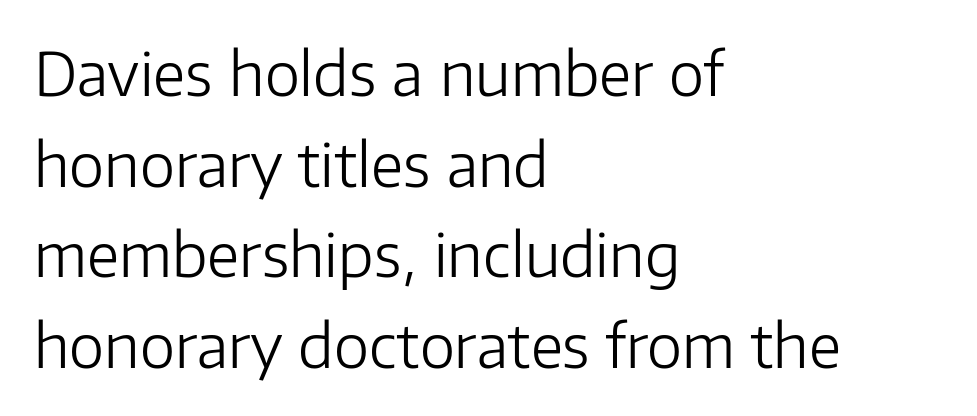
{"serif": "no", "italic": "no", "bold": "no", "weight": "light", "width": "normal", "stroke_contrast": "low", "x_height": "medium", "monospaced": "no", "underline": "no", "align": "left", "line_spacing": "normal", "line_spacing_ratio": 1.51, "letter_spacing": "normal", "letter_spacing_em": 0.0, "glyph_px": 60}
